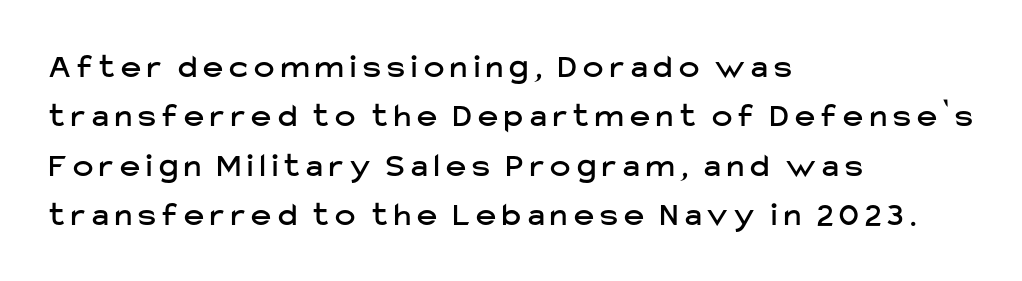
{"serif": "no", "italic": "no", "width": "normal", "stroke_contrast": "low", "x_height": "medium", "monospaced": "no", "underline": "no", "align": "left", "line_spacing": "normal", "line_spacing_ratio": 1.45, "glyph_px": 34}
